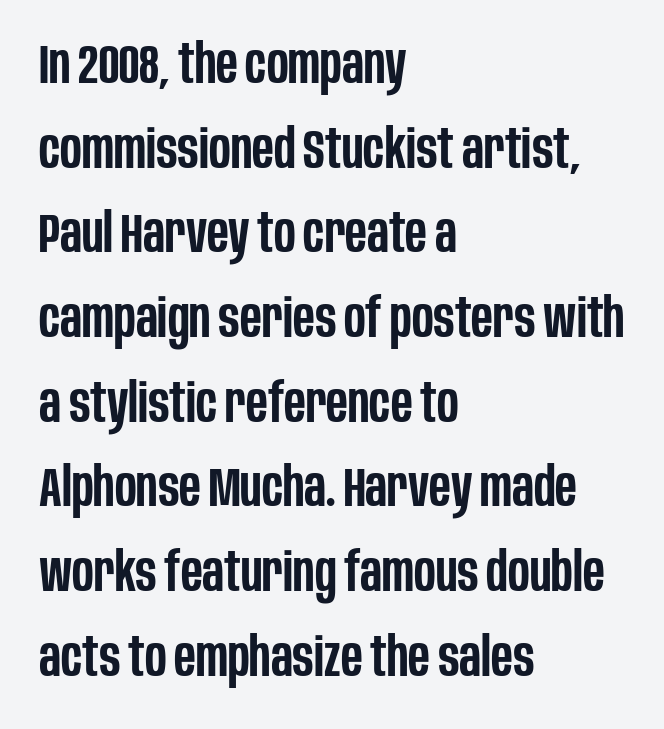
{"serif": "no", "italic": "no", "bold": "semi", "weight": "semibold", "width": "condensed", "stroke_contrast": "low", "x_height": "large", "monospaced": "no", "underline": "no", "align": "left", "line_spacing": "normal", "line_spacing_ratio": 1.54, "letter_spacing": "normal", "letter_spacing_em": 0.0, "glyph_px": 55}
